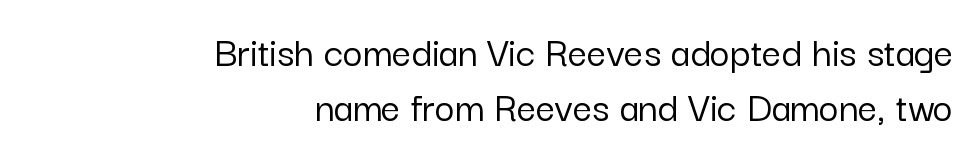
Q: Is the text italic (slanted)? A: No, it is upright.
Q: Is the typeface a serif or a sans-serif typeface? A: Sans-serif.
Q: Is the text underlined? A: No.
Q: How is the paragraph aligned? A: Right-aligned.
Q: Is the spacing between letters normal or unusually wide? A: Normal.
Q: Is the spacing between lines tight, normal or loose? A: Normal.
Q: Width (condensed, normal, or wide)? A: Normal.
Q: Stroke contrast? A: Low.
Q: x-height? A: Medium.
Q: Monospaced? A: No.
